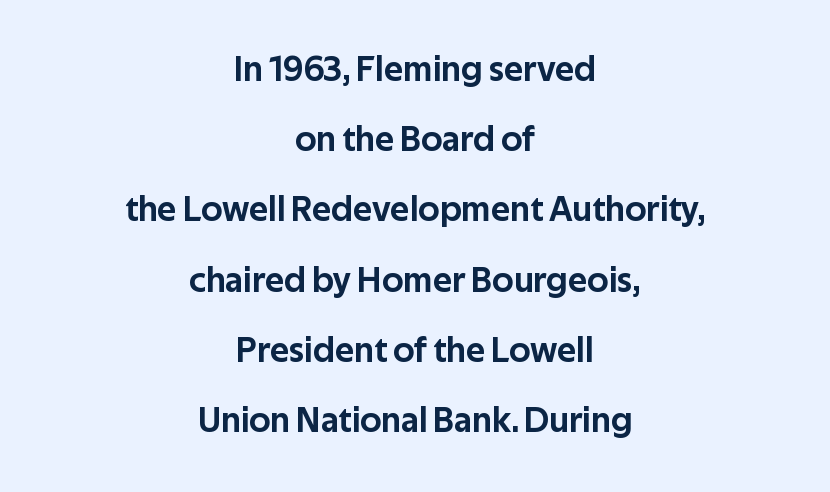
{"serif": "no", "italic": "no", "width": "normal", "stroke_contrast": "low", "x_height": "medium", "monospaced": "no", "underline": "no", "align": "center", "line_spacing": "loose", "line_spacing_ratio": 1.95, "letter_spacing": "normal", "letter_spacing_em": 0.0, "glyph_px": 36}
